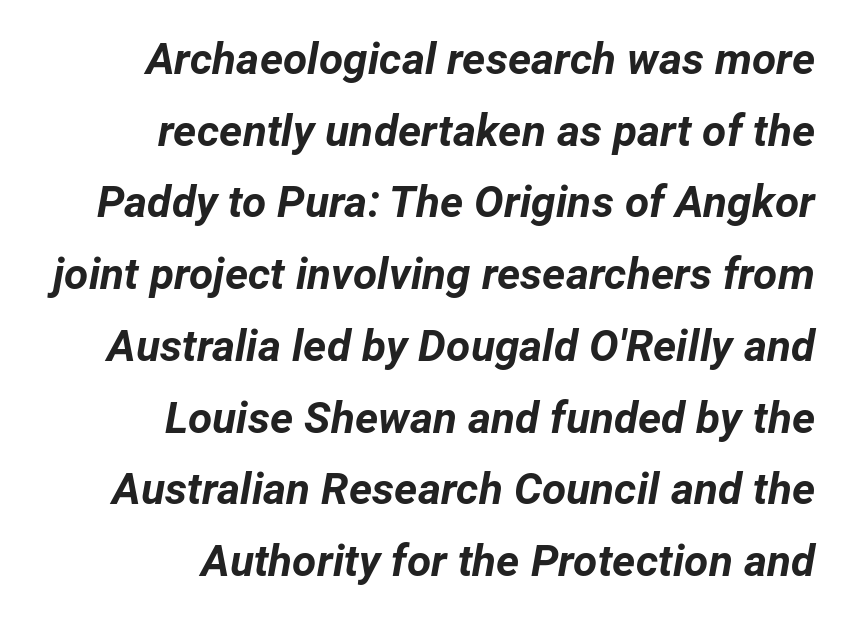
The image shows 44 px bold type, italic (leaning right); set right-aligned, normal line spacing (1.63x), normal letter spacing, not underlined; low stroke contrast and a medium x-height.
